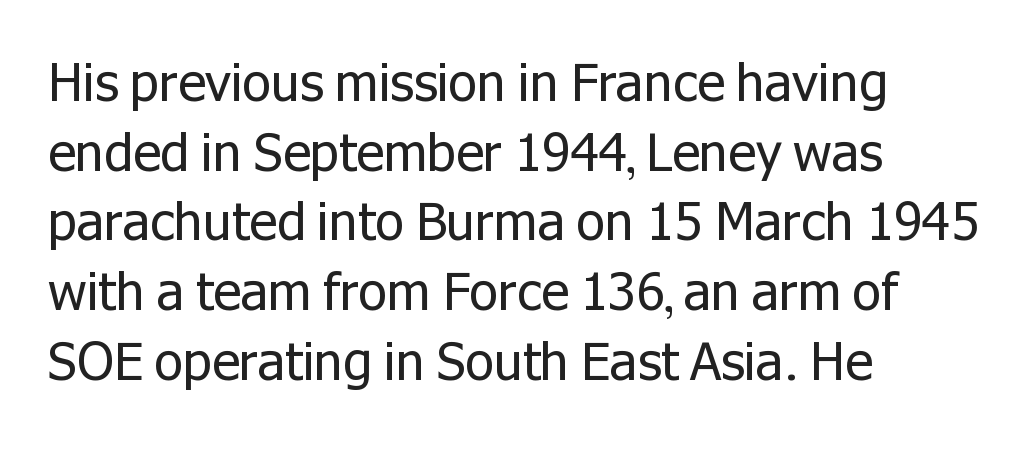
{"serif": "no", "italic": "no", "bold": "no", "weight": "regular", "width": "normal", "stroke_contrast": "low", "x_height": "medium", "monospaced": "no", "underline": "no", "align": "left", "line_spacing": "normal", "line_spacing_ratio": 1.34, "letter_spacing": "normal", "letter_spacing_em": 0.0, "glyph_px": 52}
